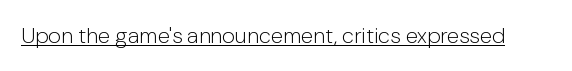
Q: Is the text bold? A: No.
Q: Is the text italic (slanted)? A: No, it is upright.
Q: Is the text underlined? A: Yes.
Q: Is the spacing between letters normal or unusually wide? A: Normal.
